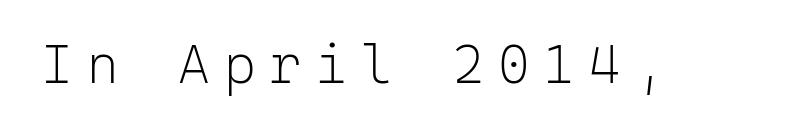
Q: Is the text bold? A: No.
Q: Is the text italic (slanted)? A: No, it is upright.
Q: Is the typeface a serif or a sans-serif typeface? A: Sans-serif.
Q: Is the text underlined? A: No.
Q: Is the spacing between letters normal or unusually wide? A: Unusually wide.
Q: Width (condensed, normal, or wide)? A: Normal.
Q: Stroke contrast? A: Low.
Q: x-height? A: Medium.
Q: Monospaced? A: Yes.
